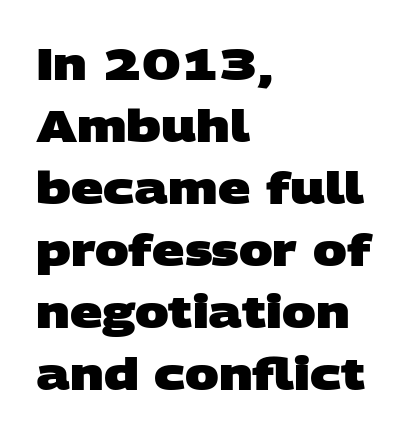
{"serif": "no", "bold": "yes", "weight": "heavy", "width": "wide", "stroke_contrast": "low", "x_height": "large", "monospaced": "no", "underline": "no", "align": "left", "line_spacing": "normal", "line_spacing_ratio": 1.38, "letter_spacing": "normal", "letter_spacing_em": 0.0, "glyph_px": 45}
